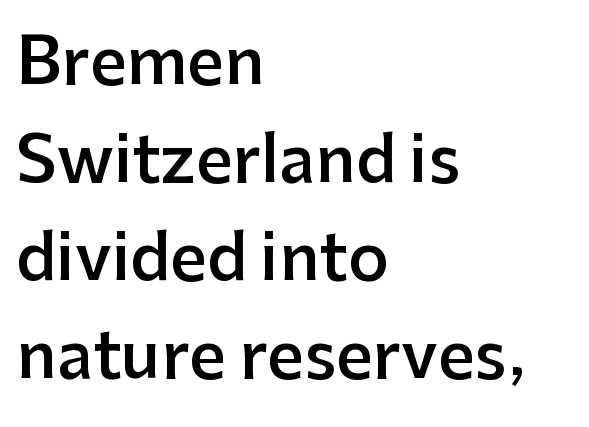
Is this a sans? Yes — the strokes have no serifs. Character widths vary here, with narrow letters taking less room than wide ones. A bare baseline throughout the passage. You could call the tracking neutral — neither tight nor loose.
